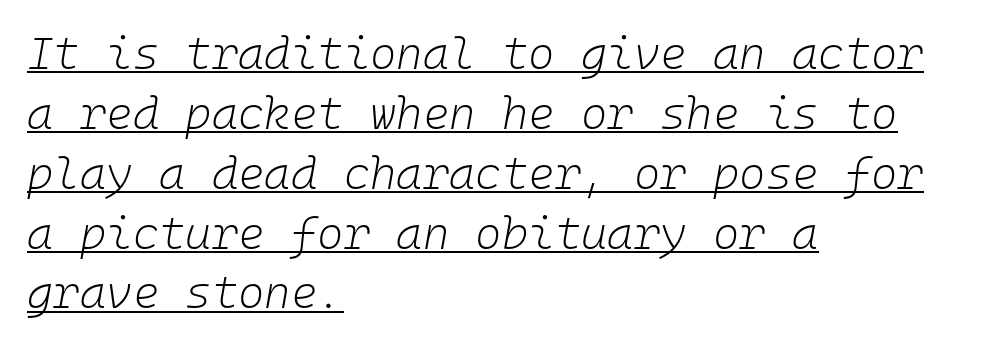
Each word holds together tightly as a unit, with standard inter-letter gaps. Stem width sits at or under what a default text font uses. Fixed-width glyphs throughout — classic coding-font behaviour. Is the type slanted? Yes — the strokes lean at a clear angle. Baseline-to-baseline distance is the conventional proportion of letter height. The typesetter has applied underlining to the passage shown.
